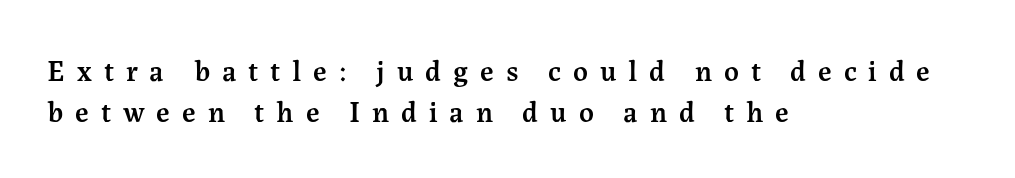
A typesetter would call this proportional, since set widths differ per character. Summary of weight: moderately heavy, a semibold. Substantial extra tracking has been applied to these lines. The paragraph shown leans on its left margin.
